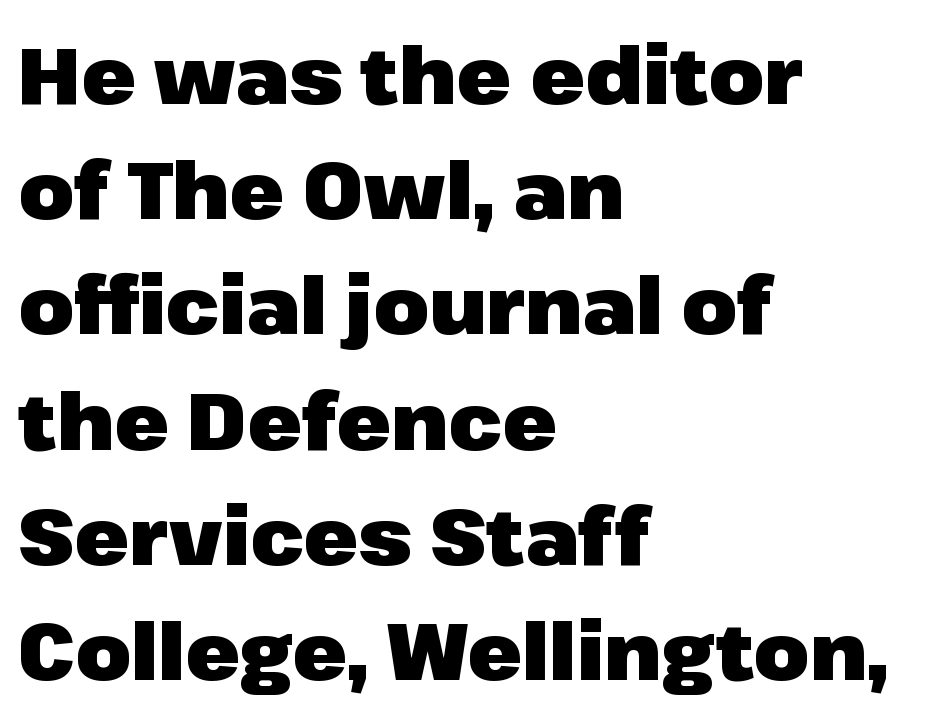
Vertically, the passage feels balanced, rows spaced as you'd expect. The characters look thick and weighty, a clear bold. The string is rendered with underlining switched off. The rendering shows plain stroke endings on the letterforms — a sans-serif design.
